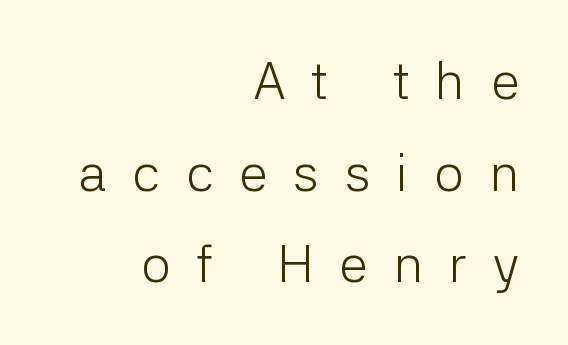
{"serif": "no", "italic": "no", "bold": "no", "weight": "light", "width": "normal", "stroke_contrast": "low", "x_height": "medium", "monospaced": "no", "underline": "no", "align": "right", "line_spacing_ratio": 1.76, "letter_spacing": "wide", "letter_spacing_em": 0.5, "glyph_px": 52}
